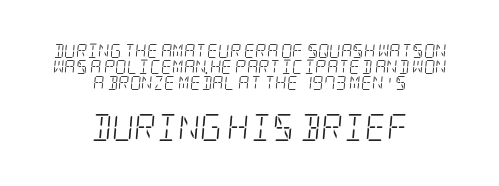
Q: Is the text bold? A: No.
Q: Is the text italic (slanted)? A: Yes, it leans right by about 5 degrees.
Q: Is the text underlined? A: No.
Q: How is the paragraph aligned? A: Centered.
Q: Is the spacing between letters normal or unusually wide? A: Normal.
Q: Which block of text is set in a larger size, the first (top) or the second (bottom)? A: The second (bottom) one.
